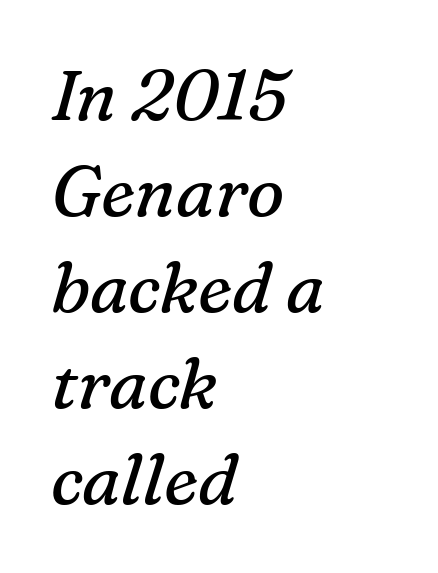
{"serif": "yes", "italic": "yes", "lean": "right", "slant_degrees": 16, "bold": "no", "weight": "regular", "width": "normal", "stroke_contrast": "medium", "x_height": "medium", "monospaced": "no", "underline": "no", "align": "left", "line_spacing": "normal", "line_spacing_ratio": 1.37, "letter_spacing": "normal", "letter_spacing_em": 0.0, "glyph_px": 70}
